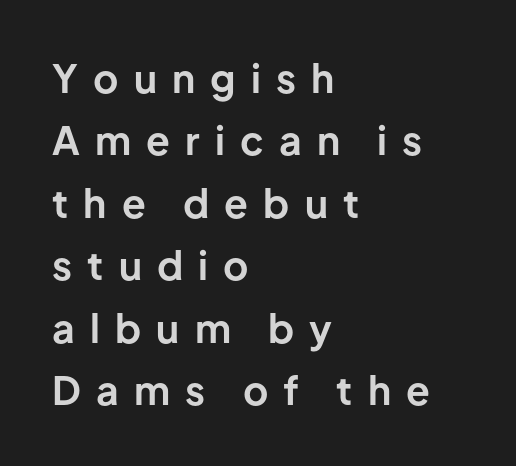
The passage is arranged the way most books set body copy — flush left. The lettering holds an erect, upright posture throughout. Are there feet on the stems? There aren't — it's a sans. The passage shown has open, widely tracked lettering throughout.
